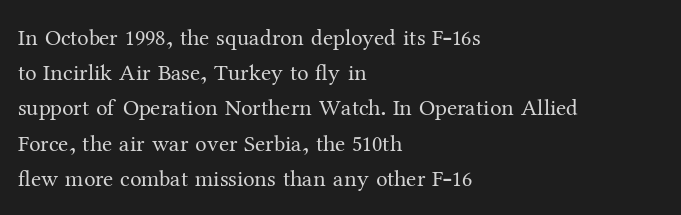
{"italic": "no", "bold": "no", "underline": "no", "align": "left", "line_spacing": "normal", "line_spacing_ratio": 1.53, "letter_spacing": "normal", "letter_spacing_em": 0.0, "glyph_px": 23}
